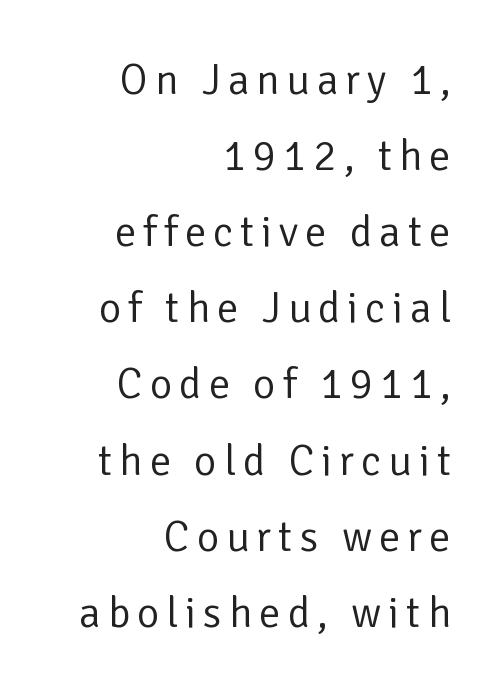
The image shows 43 px regular-weight sans-serif type, upright; set right-aligned, line spacing 1.77x, not underlined; low stroke contrast and a medium x-height.
